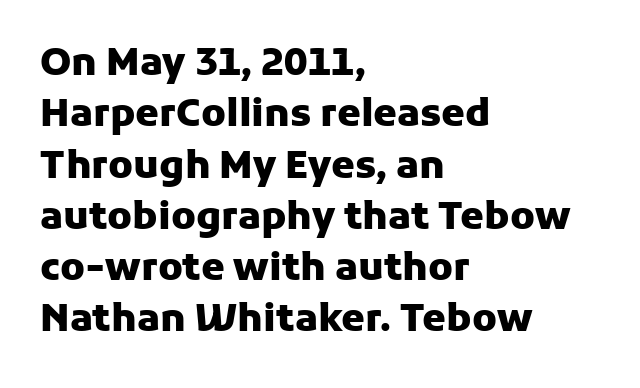
Q: Is the text bold? A: Yes.
Q: Is the text italic (slanted)? A: No, it is upright.
Q: Is the typeface a serif or a sans-serif typeface? A: Sans-serif.
Q: Is the text underlined? A: No.
Q: How is the paragraph aligned? A: Left-aligned.
Q: Is the spacing between letters normal or unusually wide? A: Normal.
Q: Is the spacing between lines tight, normal or loose? A: Normal.
Q: Width (condensed, normal, or wide)? A: Normal.
Q: Stroke contrast? A: Low.
Q: x-height? A: Medium.
Q: Monospaced? A: No.
